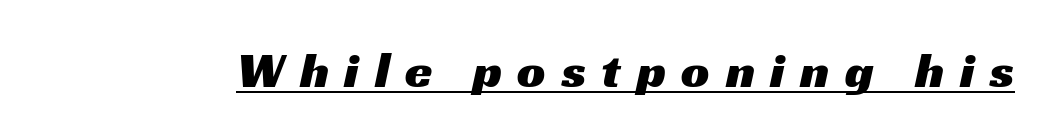
Stroke terminals: plain, sans-serif. A typesetter would call this proportional, since set widths differ per character. Is the letter spacing exaggerated? Yes — the characters are pushed far apart. These characters rest on top of a visible drawn line.
